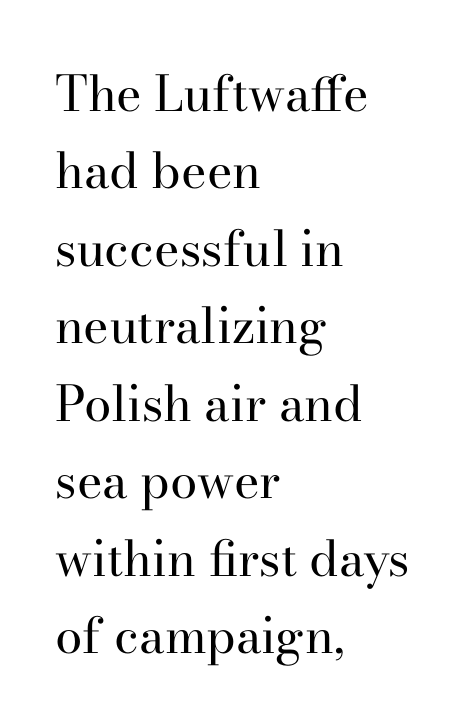
Q: Is the text bold? A: No.
Q: Is the text italic (slanted)? A: No, it is upright.
Q: Is the typeface a serif or a sans-serif typeface? A: Serif.
Q: Is the text underlined? A: No.
Q: How is the paragraph aligned? A: Left-aligned.
Q: Is the spacing between letters normal or unusually wide? A: Normal.
Q: Is the spacing between lines tight, normal or loose? A: Normal.
Q: Width (condensed, normal, or wide)? A: Normal.
Q: Stroke contrast? A: High.
Q: x-height? A: Small.
Q: Monospaced? A: No.
